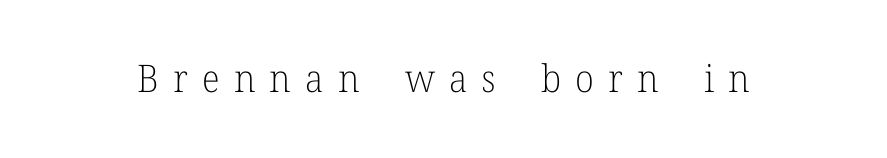
{"serif": "yes", "italic": "no", "bold": "no", "weight": "light", "width": "normal", "stroke_contrast": "low", "x_height": "medium", "monospaced": "no", "underline": "no", "letter_spacing": "wide", "letter_spacing_em": 0.37, "glyph_px": 38}
